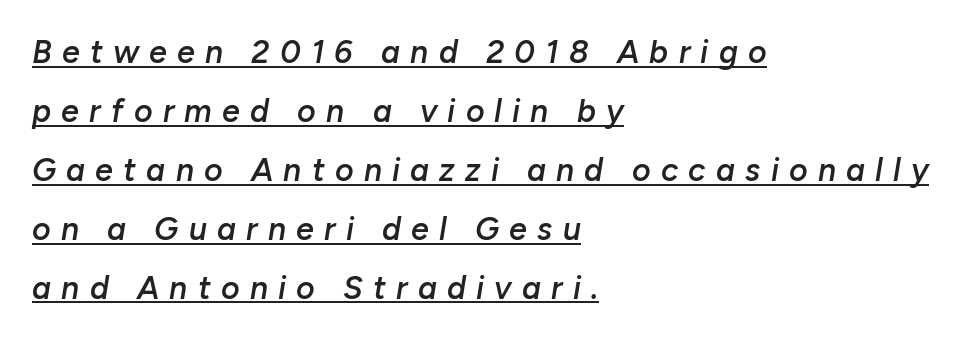
The passage shown is typed in a proportional face where columns would drift. The axis of the letterforms is tilted away from vertical. Notice how the passage keeps a crisp vertical edge on the left only. The tracking jumps out immediately: characters are airy and widely separated. Heft: intermediate — a semibold. In designer terms, the underline attribute is active on this setting.
